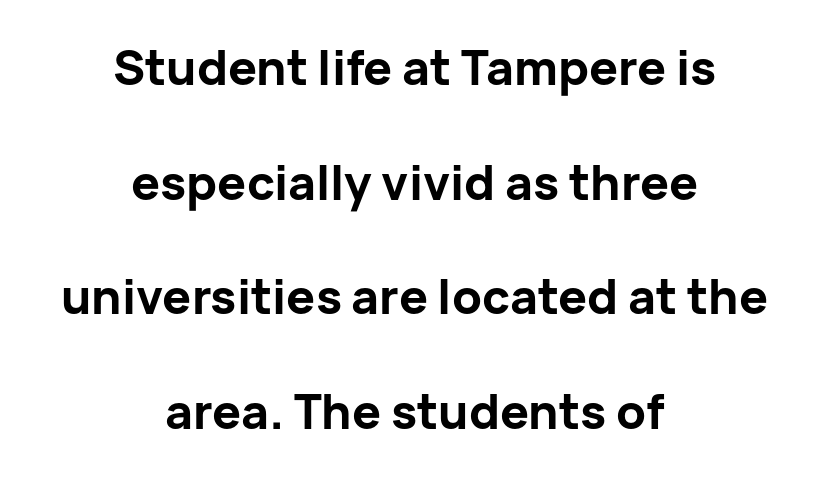
{"serif": "no", "italic": "no", "bold": "yes", "weight": "bold", "width": "normal", "stroke_contrast": "low", "x_height": "medium", "monospaced": "no", "underline": "no", "align": "center", "line_spacing": "loose", "line_spacing_ratio": 2.39, "letter_spacing": "normal", "letter_spacing_em": 0.0, "glyph_px": 48}
